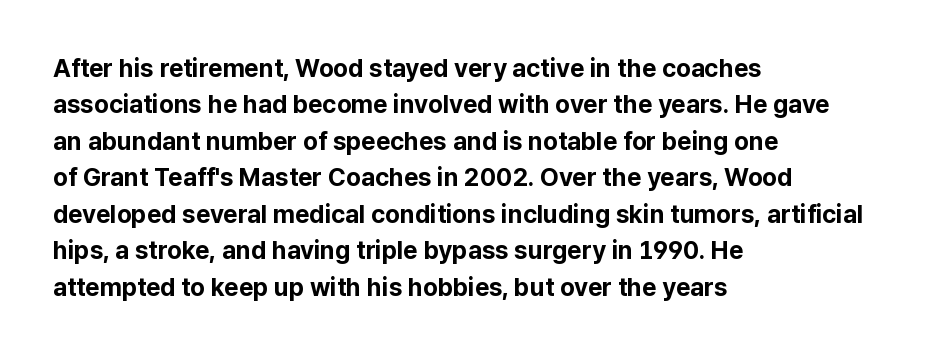
The image shows 25 px bold type, upright; set left-aligned, normal line spacing (1.46x), normal letter spacing, not underlined.
